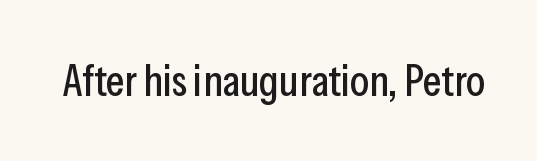
The image shows 44 px condensed sans-serif type, upright; set normal letter spacing, not underlined; low stroke contrast and a medium x-height.
